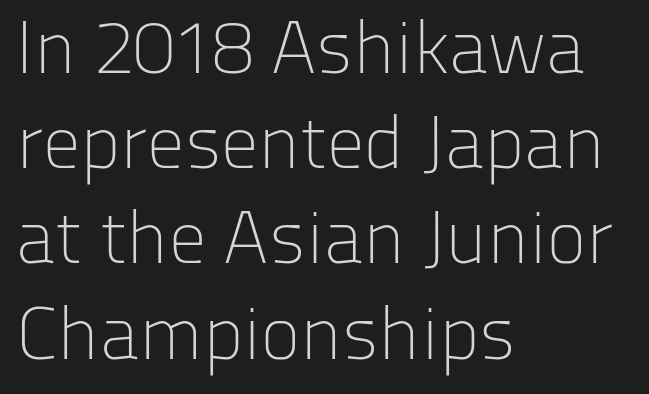
{"serif": "no", "italic": "no", "bold": "no", "weight": "light", "width": "normal", "stroke_contrast": "low", "x_height": "medium", "monospaced": "no", "underline": "no", "align": "left", "line_spacing": "normal", "line_spacing_ratio": 1.27, "letter_spacing": "normal", "letter_spacing_em": 0.0, "glyph_px": 75}
